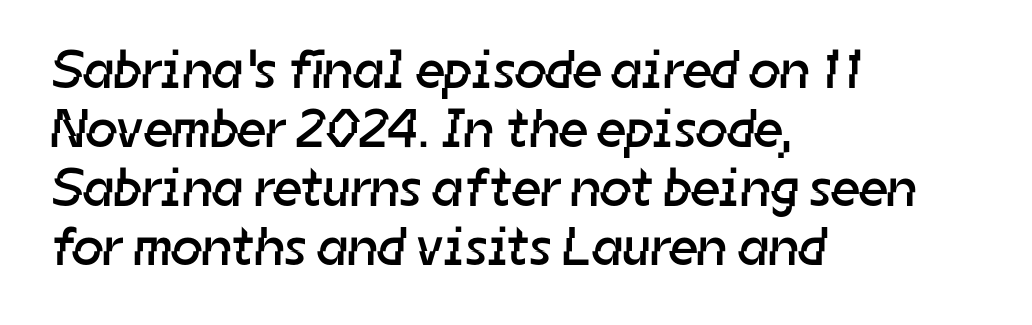
No extra tracking has been applied to these lines. The passage shown is typed in a proportional face where columns would drift. Visually the block forms a straight wall on the left and a jagged coastline on the right. Compared with a typical body face, this is equally light or lighter still. The passage shown is not underscored anywhere. Vertically, the passage feels compressed, each row crowding the next.
